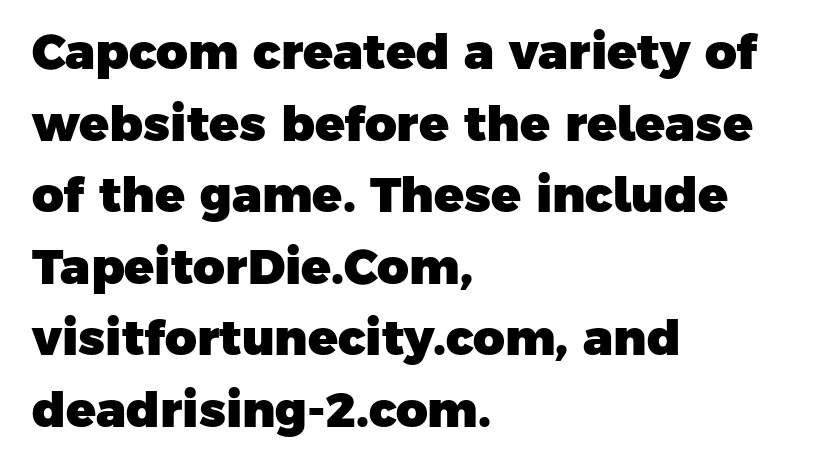
{"serif": "no", "bold": "yes", "weight": "heavy", "width": "normal", "stroke_contrast": "low", "x_height": "medium", "monospaced": "no", "underline": "no", "align": "left", "line_spacing": "normal", "line_spacing_ratio": 1.46, "letter_spacing": "normal", "letter_spacing_em": 0.0, "glyph_px": 49}
